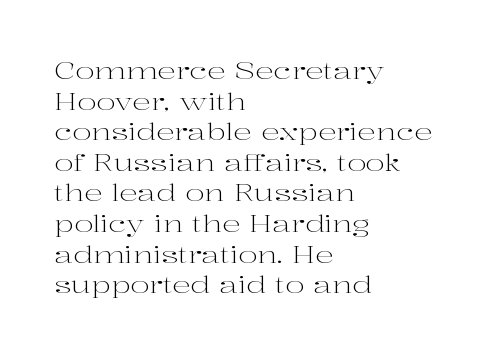
The image shows 23 px text type, upright; set left-aligned, normal line spacing (1.33x), normal letter spacing, not underlined.
